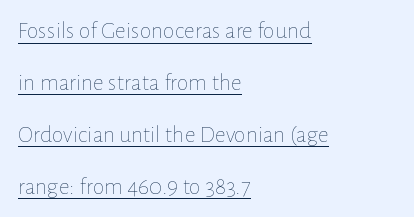
Underlining? Definitely there. The letters stand upright; this is a roman face. This is not heavy type; no bold has been used. In terms of letterspacing, this is plain default setting. The passage shown stacks its lines with a broad gap. The paragraph has a hard left edge and a soft right edge.
